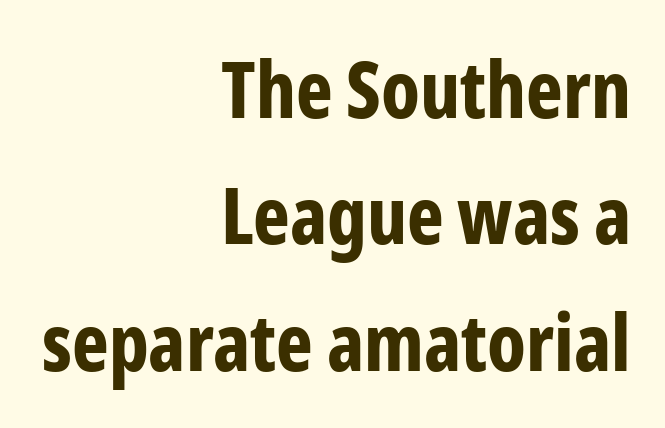
Q: Is the text bold? A: Yes.
Q: Is the text italic (slanted)? A: No, it is upright.
Q: Is the typeface a serif or a sans-serif typeface? A: Sans-serif.
Q: Is the text underlined? A: No.
Q: How is the paragraph aligned? A: Right-aligned.
Q: Is the spacing between letters normal or unusually wide? A: Normal.
Q: Is the spacing between lines tight, normal or loose? A: Normal.
Q: Width (condensed, normal, or wide)? A: Condensed.
Q: Stroke contrast? A: Low.
Q: x-height? A: Medium.
Q: Monospaced? A: No.
